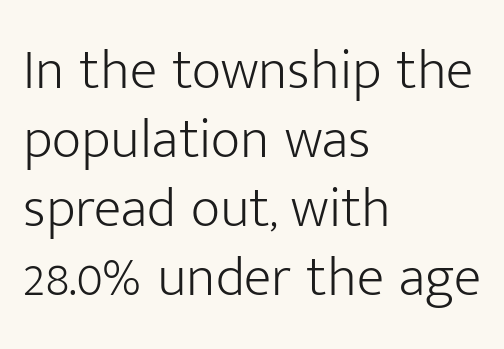
Q: Is the text bold? A: No.
Q: Is the text italic (slanted)? A: No, it is upright.
Q: Is the typeface a serif or a sans-serif typeface? A: Sans-serif.
Q: Is the text underlined? A: No.
Q: How is the paragraph aligned? A: Left-aligned.
Q: Is the spacing between letters normal or unusually wide? A: Normal.
Q: Width (condensed, normal, or wide)? A: Normal.
Q: Stroke contrast? A: Low.
Q: x-height? A: Medium.
Q: Monospaced? A: No.
